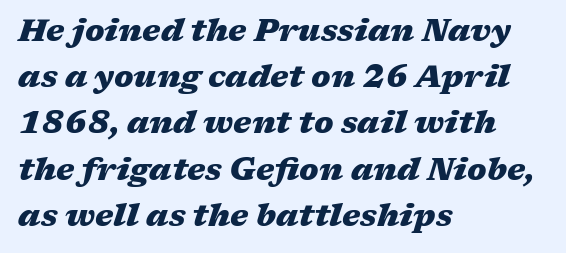
The image shows 31 px heavy, wide type, italic (leaning right); set left-aligned, normal line spacing (1.49x), normal letter spacing, not underlined; medium stroke contrast and a medium x-height.
